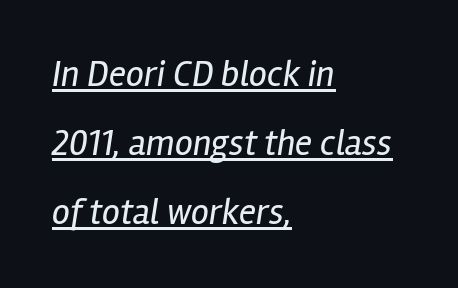
Q: Is the text bold? A: No.
Q: Is the text italic (slanted)? A: Yes, it leans right by about 12 degrees.
Q: Is the text underlined? A: Yes.
Q: How is the paragraph aligned? A: Left-aligned.
Q: Is the spacing between letters normal or unusually wide? A: Normal.
Q: Is the spacing between lines tight, normal or loose? A: Loose.
Q: Width (condensed, normal, or wide)? A: Condensed.
Q: Stroke contrast? A: Low.
Q: x-height? A: Medium.
Q: Monospaced? A: No.
